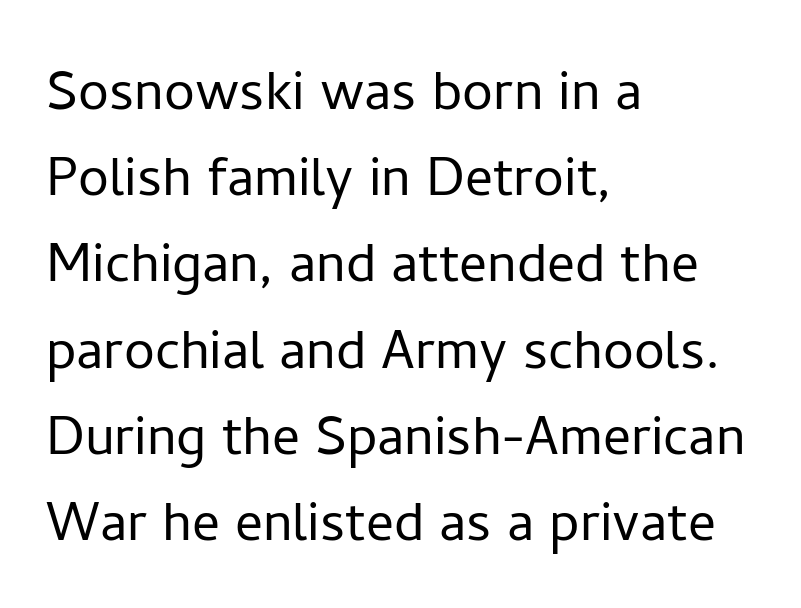
The font's upright variant was chosen for this text. Casual observation: everything's shoved over to the left. What's the leading like? Ordinary, nothing unusual. The font is comparable to plain body text, perhaps lighter. Between one letter and the next there's only the usual sliver of space. Nope, no serifs anywhere on these letters.
